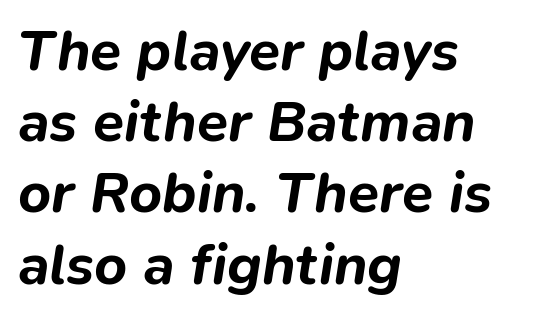
{"italic": "yes", "lean": "right", "slant_degrees": 9, "bold": "yes", "weight": "bold", "width": "normal", "stroke_contrast": "low", "x_height": "medium", "monospaced": "no", "underline": "no", "align": "left", "line_spacing": "normal", "line_spacing_ratio": 1.25, "letter_spacing": "normal", "letter_spacing_em": 0.0, "glyph_px": 57}
